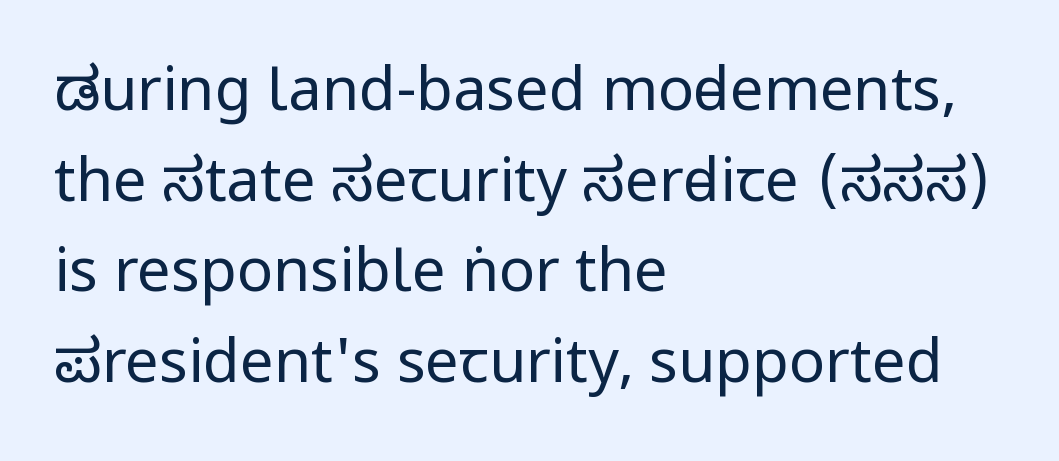
Q: Is the text bold? A: No.
Q: Is the text italic (slanted)? A: No, it is upright.
Q: Is the typeface a serif or a sans-serif typeface? A: Sans-serif.
Q: Is the text underlined? A: No.
Q: How is the paragraph aligned? A: Left-aligned.
Q: Is the spacing between letters normal or unusually wide? A: Normal.
Q: Is the spacing between lines tight, normal or loose? A: Normal.
Q: Width (condensed, normal, or wide)? A: Condensed.
Q: Stroke contrast? A: Low.
